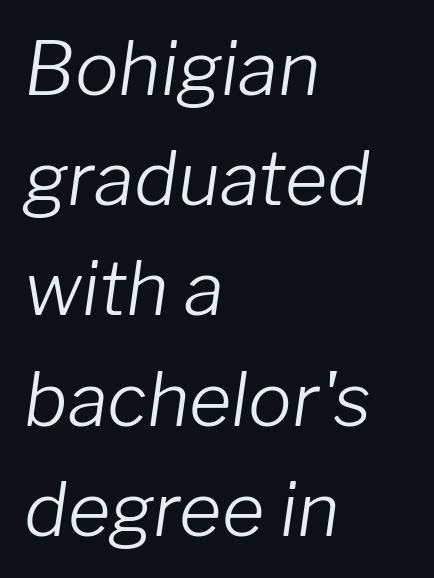
Q: Is the text bold? A: No.
Q: Is the text italic (slanted)? A: Yes, it leans right by about 8 degrees.
Q: Is the text underlined? A: No.
Q: How is the paragraph aligned? A: Left-aligned.
Q: Is the spacing between letters normal or unusually wide? A: Normal.
Q: Is the spacing between lines tight, normal or loose? A: Normal.
Q: Width (condensed, normal, or wide)? A: Normal.
Q: Stroke contrast? A: Low.
Q: x-height? A: Medium.
Q: Monospaced? A: No.
